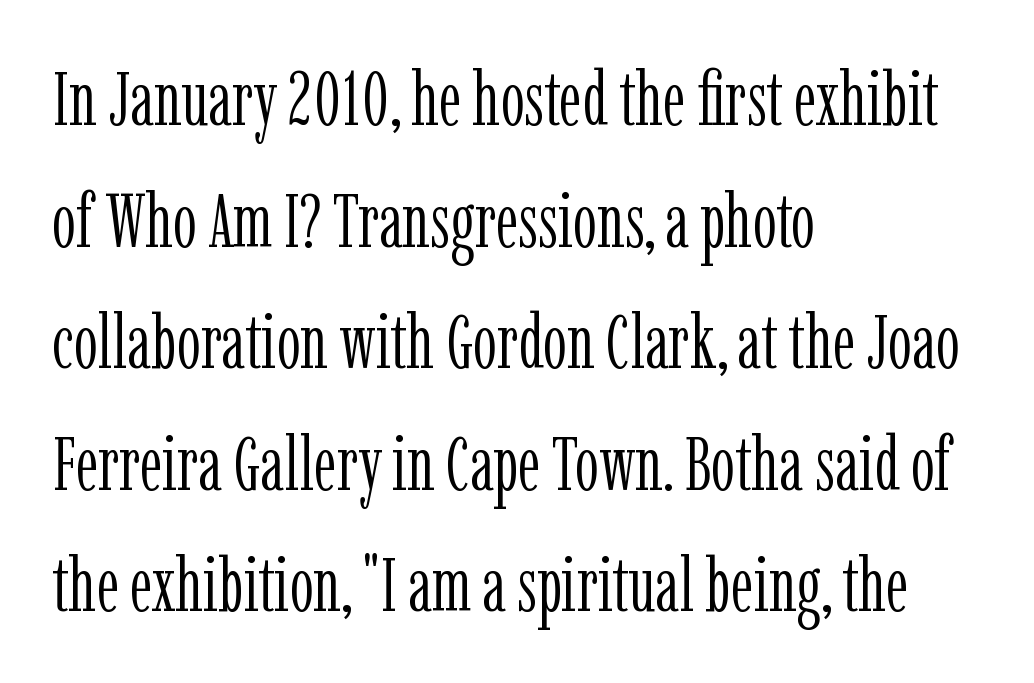
The image shows 76 px light, condensed serif type, upright; set left-aligned, normal line spacing (1.6x), normal letter spacing, not underlined; low stroke contrast and a medium x-height.
